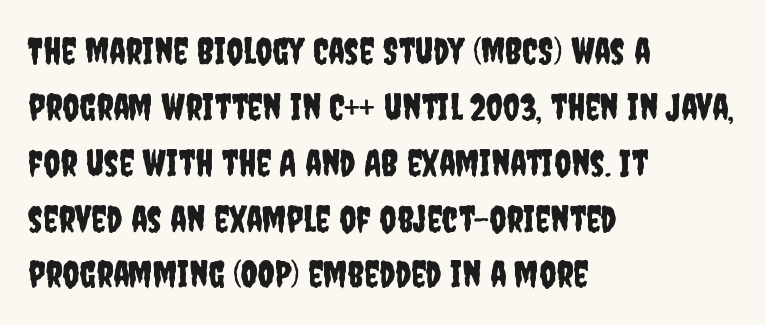
When letters stand straight like this, we call the style roman or upright. Tracking here is standard; glyphs follow each other at the usual distance. The glyphs are unaccompanied by any horizontal stroke below them. The paragraph shown leans on its left margin. The rendering uses a moderate line-height, typical for paragraphs. Here the designer chose a conventional face with non-uniform glyph widths.
